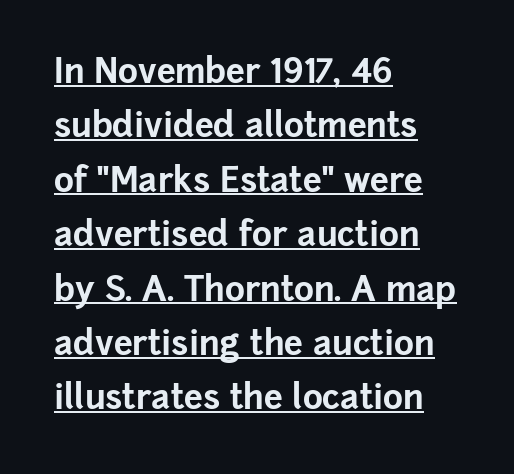
Here the designer chose a conventional face with non-uniform glyph widths. A typesetter would label this face a sans. Notice how descenders clear the ascenders below comfortably — that's standard leading. Set as a true bold cut, around the 700 mark. Observe the ordinary spacing: letters are neighbours, not strangers.
